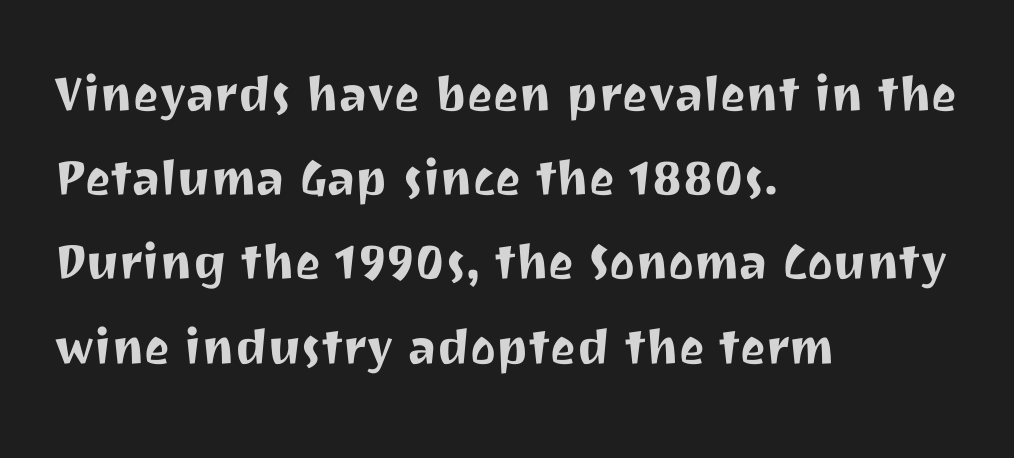
Is this a fixed-width face? No — the glyphs have proportional, varying widths. Notice how the stems are strictly vertical — no italics here. A bare baseline throughout the passage. The letters sit at their default tracking, neither squeezed nor spread.
